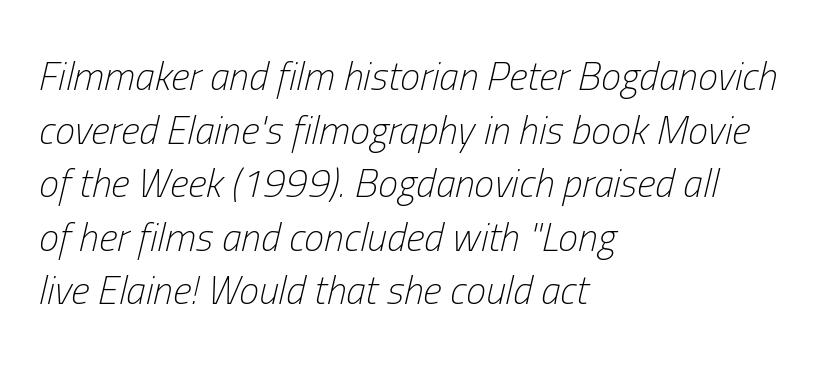
Q: Is the text bold? A: No.
Q: Is the text italic (slanted)? A: Yes, it leans right by about 13 degrees.
Q: Is the text underlined? A: No.
Q: How is the paragraph aligned? A: Left-aligned.
Q: Is the spacing between letters normal or unusually wide? A: Normal.
Q: Is the spacing between lines tight, normal or loose? A: Normal.
Q: Width (condensed, normal, or wide)? A: Condensed.
Q: Stroke contrast? A: Low.
Q: x-height? A: Medium.
Q: Monospaced? A: No.
